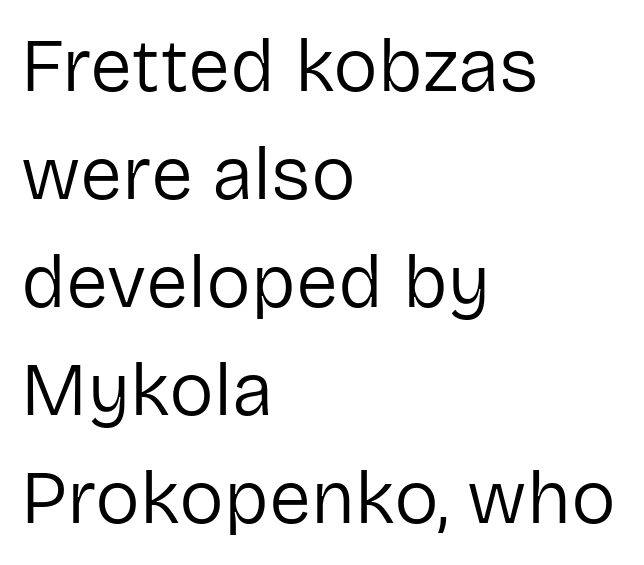
Descenders are the only things crossing below the line. Does the leading feel generous? No, just average. This sample uses a sans-serif face. This sample uses plain, unmodified letter spacing. Notice how the passage keeps a crisp vertical edge on the left only.
